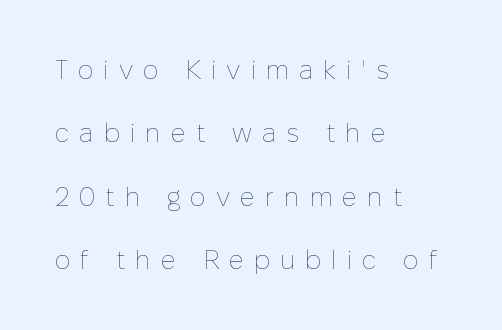
Q: Is the text bold? A: No.
Q: Is the text italic (slanted)? A: No, it is upright.
Q: Is the text underlined? A: No.
Q: How is the paragraph aligned? A: Left-aligned.
Q: Is the spacing between letters normal or unusually wide? A: Unusually wide.
Q: Is the spacing between lines tight, normal or loose? A: Loose.
